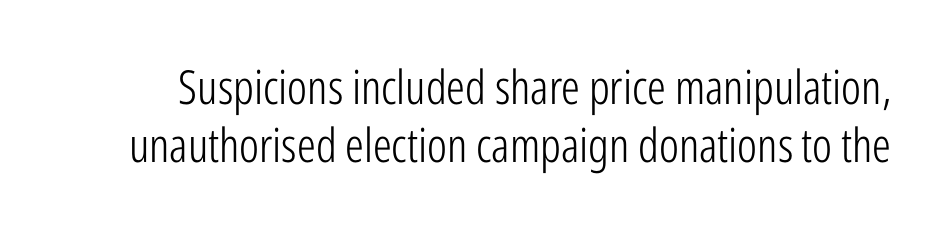
Q: Is the text bold? A: No.
Q: Is the text italic (slanted)? A: No, it is upright.
Q: Is the typeface a serif or a sans-serif typeface? A: Sans-serif.
Q: Is the text underlined? A: No.
Q: Is the spacing between letters normal or unusually wide? A: Normal.
Q: Width (condensed, normal, or wide)? A: Condensed.
Q: Stroke contrast? A: Low.
Q: x-height? A: Medium.
Q: Monospaced? A: No.
